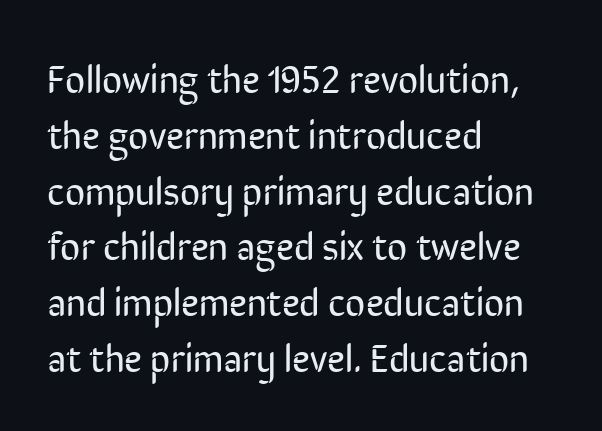
Regular leading. Vertical stems look standard width or narrower in stroke. You can tell from the bare stems that sans-serif type was used. Nobody drew a line under any word here.
